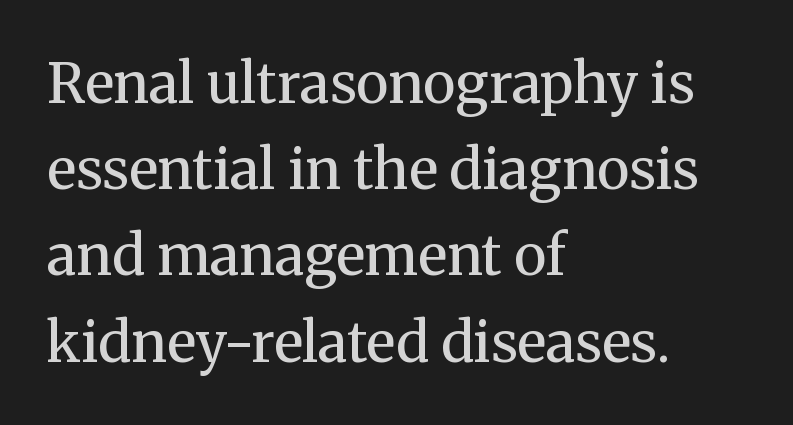
These lines are composed in type with serifs. Spacing verdict: proportional, widths tailored to each character. In terms of posture, this sample is upright. The words here are not underlined. Notice how the passage keeps a crisp vertical edge on the left only. Think standard paragraph weight, or any step lighter than that.
